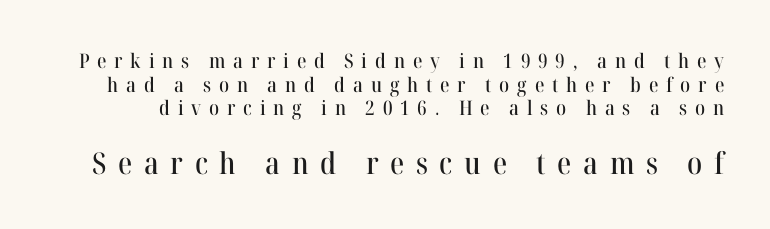
Caption: expanded tracking, letters set apart. Characters remain perfectly vertical along every line. Descenders hang freely into open space. The emphasis by scale lands on block number two, below. This is serif lettering, the kind often seen in printed books. Looks like regular typesetting: each glyph gets only the width it needs.
